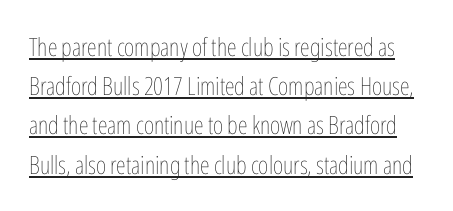
The image shows 25 px text type, upright; set normal line spacing (1.57x), normal letter spacing, underlined.
